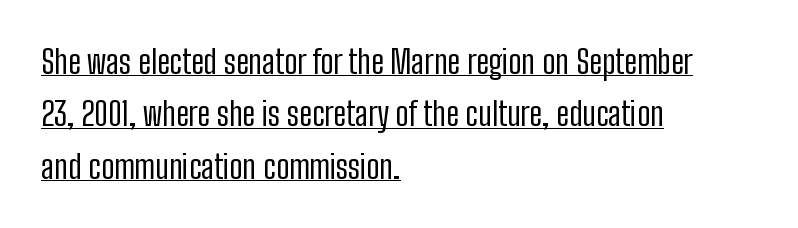
The image shows 33 px regular-weight, condensed sans-serif type, upright; set left-aligned, normal line spacing (1.59x), normal letter spacing, underlined; low stroke contrast and a medium x-height.
